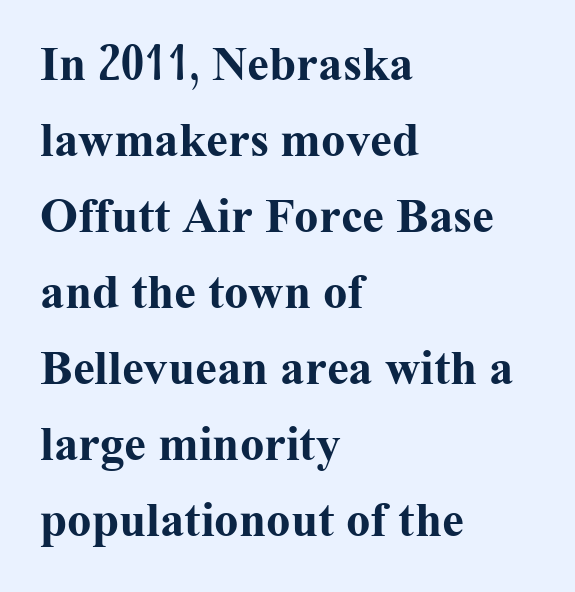
Q: Is the text bold? A: Yes.
Q: Is the text italic (slanted)? A: No, it is upright.
Q: Is the typeface a serif or a sans-serif typeface? A: Serif.
Q: Is the text underlined? A: No.
Q: How is the paragraph aligned? A: Left-aligned.
Q: Is the spacing between letters normal or unusually wide? A: Normal.
Q: Is the spacing between lines tight, normal or loose? A: Normal.
Q: Width (condensed, normal, or wide)? A: Normal.
Q: Stroke contrast? A: Medium.
Q: x-height? A: Medium.
Q: Monospaced? A: No.
